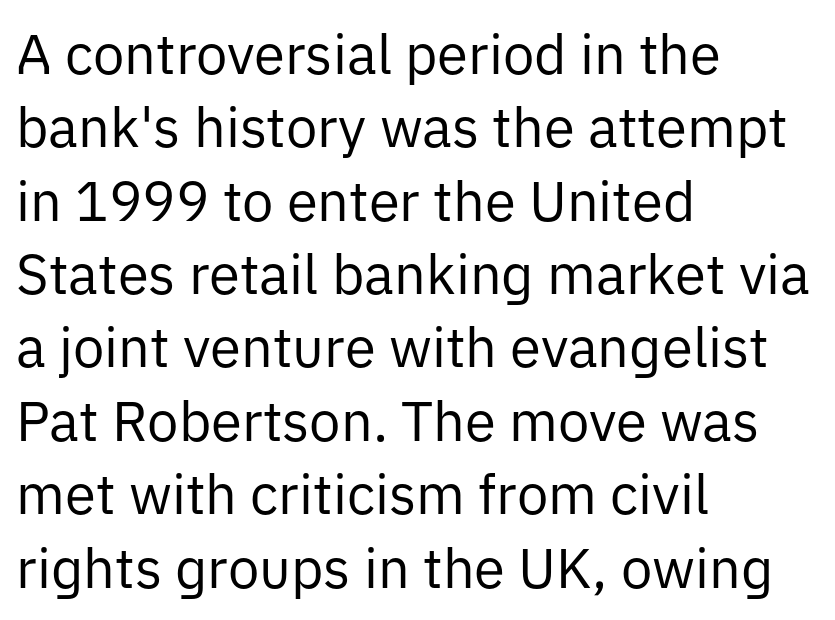
Q: Is the text bold? A: No.
Q: Is the text italic (slanted)? A: No, it is upright.
Q: Is the typeface a serif or a sans-serif typeface? A: Sans-serif.
Q: Is the text underlined? A: No.
Q: How is the paragraph aligned? A: Left-aligned.
Q: Is the spacing between letters normal or unusually wide? A: Normal.
Q: Is the spacing between lines tight, normal or loose? A: Normal.
Q: Width (condensed, normal, or wide)? A: Normal.
Q: Stroke contrast? A: Low.
Q: x-height? A: Medium.
Q: Monospaced? A: No.
